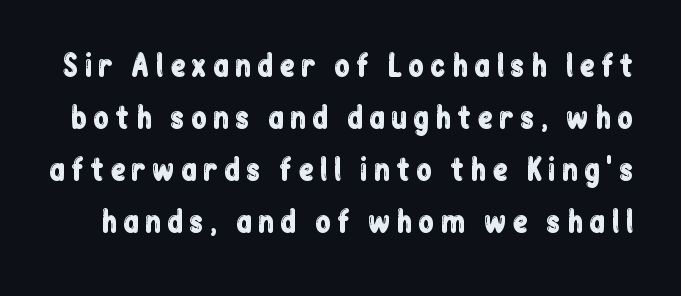
Q: Is the text italic (slanted)? A: No, it is upright.
Q: Is the typeface a serif or a sans-serif typeface? A: Sans-serif.
Q: Is the text underlined? A: No.
Q: Width (condensed, normal, or wide)? A: Condensed.
Q: Stroke contrast? A: Low.
Q: x-height? A: Medium.
Q: Monospaced? A: No.
